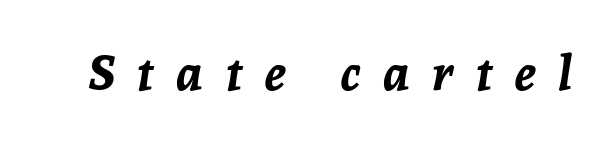
{"italic": "yes", "lean": "right", "slant_degrees": 8, "bold": "yes", "weight": "bold", "width": "normal", "stroke_contrast": "low", "x_height": "medium", "monospaced": "no", "underline": "no", "letter_spacing": "wide", "letter_spacing_em": 0.46, "glyph_px": 49}
